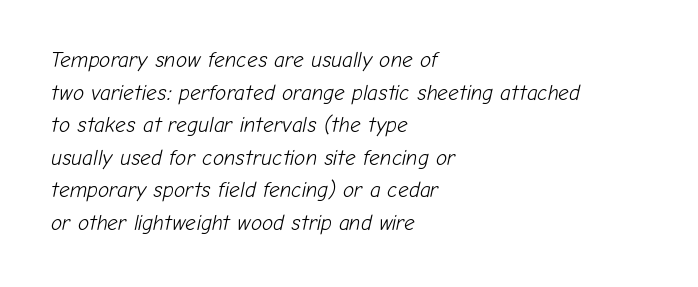
The horizontal fit of the characters is conventional and even. Every row of glyphs begins at an identical x-position on the left. You can tell it's italic because the verticals aren't actually vertical. Weight class: somewhere from thin through regular. The rows are spaced the way most documents space them.
